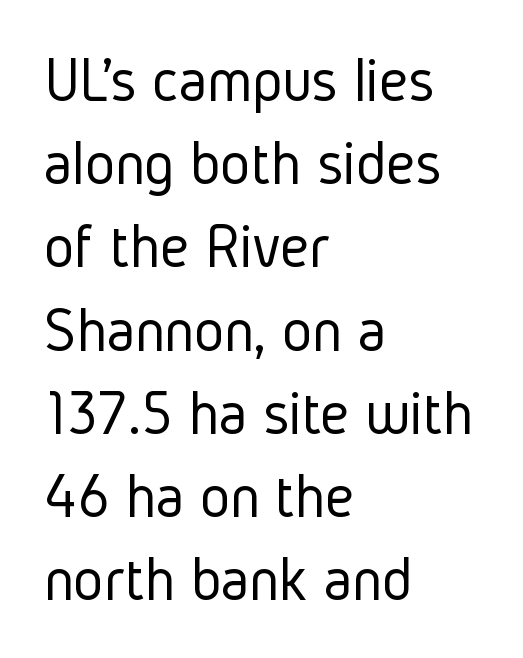
{"serif": "no", "italic": "no", "bold": "no", "weight": "light", "width": "condensed", "stroke_contrast": "low", "x_height": "medium", "monospaced": "no", "underline": "no", "align": "left", "line_spacing": "normal", "line_spacing_ratio": 1.3, "letter_spacing": "normal", "letter_spacing_em": 0.0, "glyph_px": 64}
